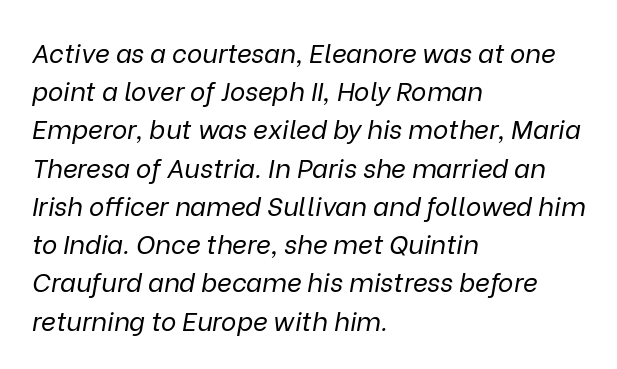
The gap between lines stays unmarked. Letter spacing: default. Looking at the ascenders, they clearly lean. The strokes are not fattened; the text isn't bold.
